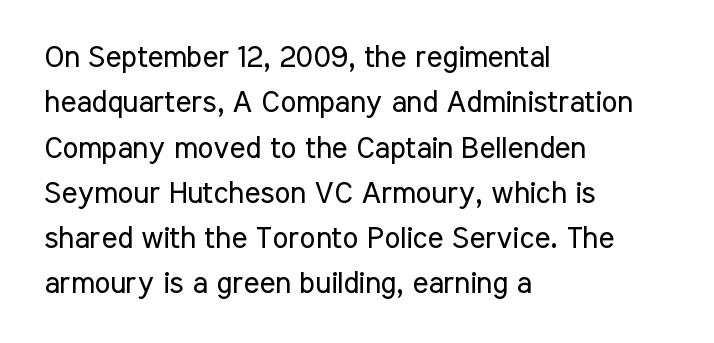
Q: Is the text bold? A: No.
Q: Is the text italic (slanted)? A: No, it is upright.
Q: Is the typeface a serif or a sans-serif typeface? A: Sans-serif.
Q: Is the text underlined? A: No.
Q: How is the paragraph aligned? A: Left-aligned.
Q: Is the spacing between letters normal or unusually wide? A: Normal.
Q: Is the spacing between lines tight, normal or loose? A: Normal.
Q: Width (condensed, normal, or wide)? A: Condensed.
Q: Stroke contrast? A: Low.
Q: x-height? A: Medium.
Q: Monospaced? A: No.
